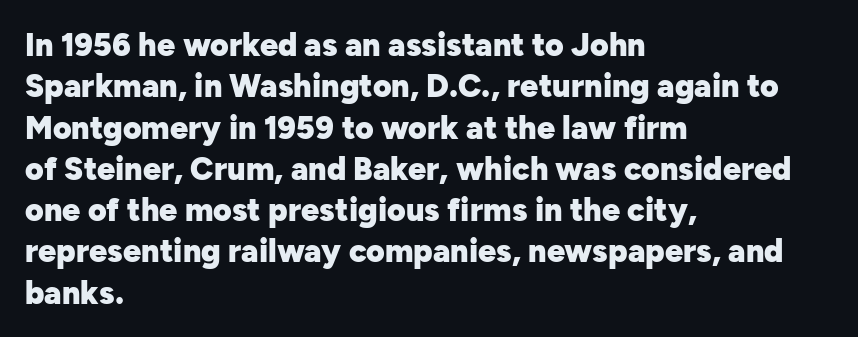
The image shows 32 px heavy sans-serif type, upright; set left-aligned, normal line spacing (1.29x), normal letter spacing, not underlined; low stroke contrast and a medium x-height.
